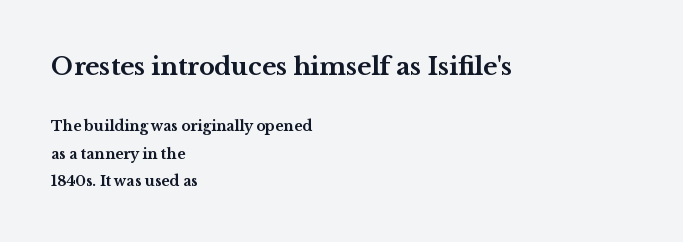
The image shows 24 px bold type, upright; set left-aligned, loose line spacing (1.96x), normal letter spacing, not underlined; the first (top) block is 1.71x larger.
